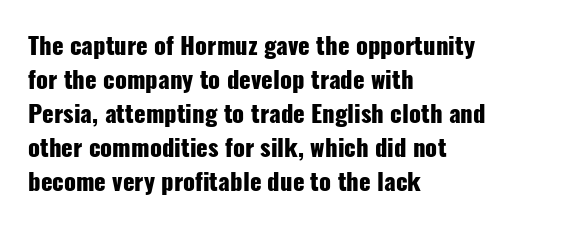
The image shows 24 px bold type, upright; set left-aligned, normal line spacing (1.42x), normal letter spacing, not underlined.
